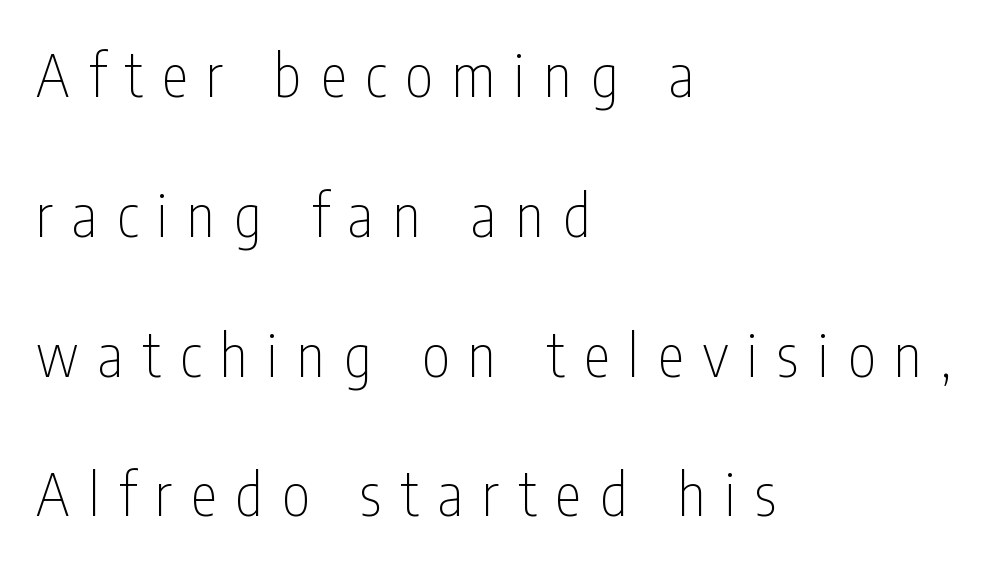
{"serif": "no", "italic": "no", "bold": "no", "weight": "thin", "width": "condensed", "stroke_contrast": "low", "x_height": "medium", "monospaced": "no", "underline": "no", "align": "left", "line_spacing": "loose", "line_spacing_ratio": 2.37, "letter_spacing": "wide", "letter_spacing_em": 0.33, "glyph_px": 59}
